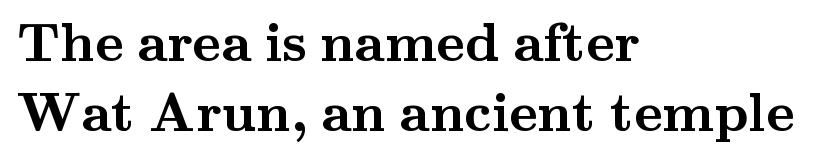
Q: Is the text bold? A: Yes.
Q: Is the text italic (slanted)? A: No, it is upright.
Q: Is the typeface a serif or a sans-serif typeface? A: Serif.
Q: Is the text underlined? A: No.
Q: How is the paragraph aligned? A: Left-aligned.
Q: Is the spacing between letters normal or unusually wide? A: Normal.
Q: Is the spacing between lines tight, normal or loose? A: Normal.
Q: Width (condensed, normal, or wide)? A: Wide.
Q: Stroke contrast? A: Medium.
Q: x-height? A: Small.
Q: Monospaced? A: No.
